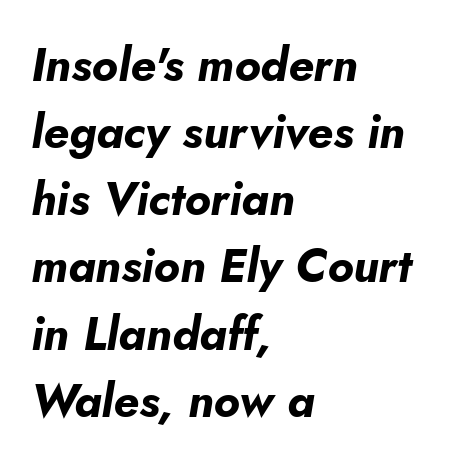
Q: Is the text bold? A: Yes.
Q: Is the text italic (slanted)? A: Yes, it leans right by about 5 degrees.
Q: Is the text underlined? A: No.
Q: How is the paragraph aligned? A: Left-aligned.
Q: Is the spacing between letters normal or unusually wide? A: Normal.
Q: Is the spacing between lines tight, normal or loose? A: Normal.
Q: Width (condensed, normal, or wide)? A: Normal.
Q: Stroke contrast? A: Low.
Q: x-height? A: Small.
Q: Monospaced? A: No.
